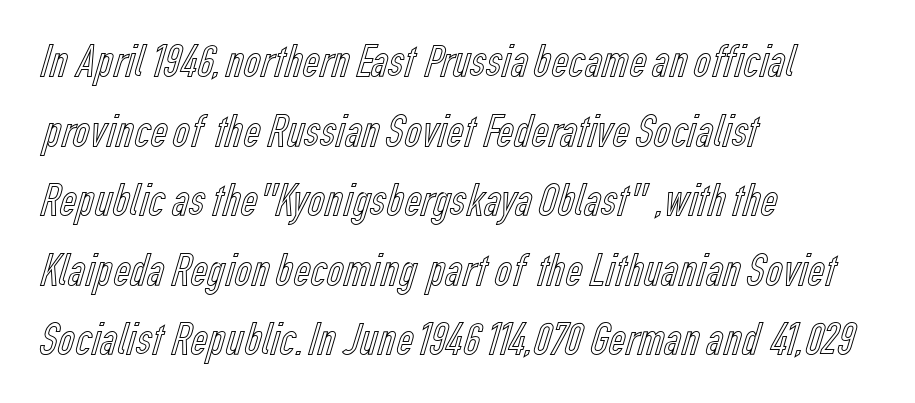
Q: Is the text italic (slanted)? A: Yes.
Q: Is the text underlined? A: No.
Q: How is the paragraph aligned? A: Left-aligned.
Q: Is the spacing between letters normal or unusually wide? A: Normal.
Q: Is the spacing between lines tight, normal or loose? A: Normal.
Q: Width (condensed, normal, or wide)? A: Condensed.
Q: x-height? A: Medium.
Q: Monospaced? A: No.
